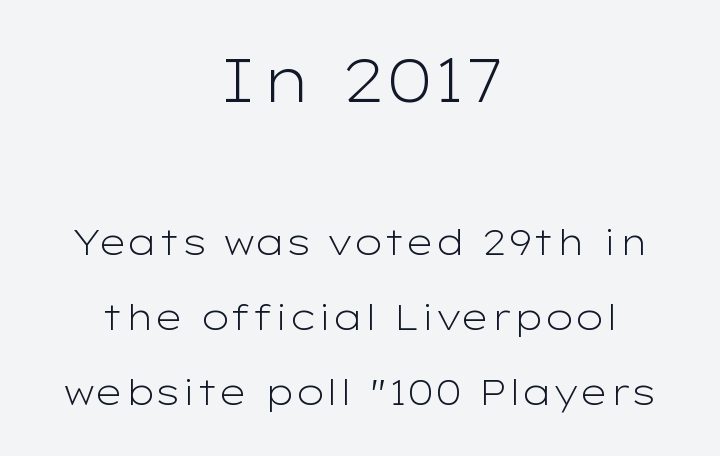
Q: Is the text bold? A: No.
Q: Is the text italic (slanted)? A: No, it is upright.
Q: Is the typeface a serif or a sans-serif typeface? A: Sans-serif.
Q: Is the text underlined? A: No.
Q: How is the paragraph aligned? A: Centered.
Q: Is the spacing between letters normal or unusually wide? A: Normal.
Q: Is the spacing between lines tight, normal or loose? A: Loose.
Q: Which block of text is set in a larger size, the first (top) or the second (bottom)? A: The first (top) one.
Q: Width (condensed, normal, or wide)? A: Wide.
Q: Stroke contrast? A: Low.
Q: x-height? A: Medium.
Q: Monospaced? A: No.
